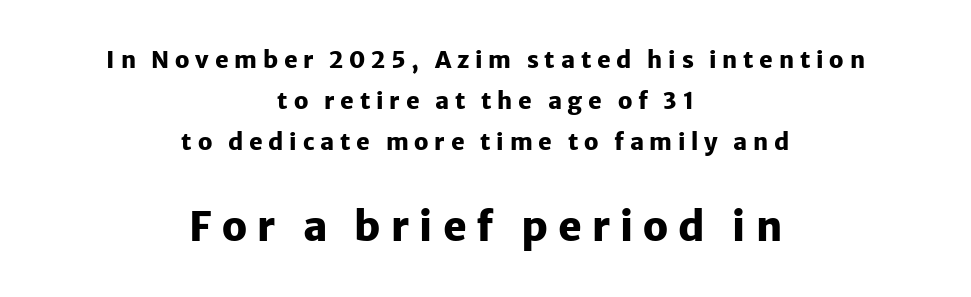
The image shows 40 px heavy sans-serif type, upright; set centered, line spacing 1.79x, unusually wide letter spacing (+0.25 em), not underlined; the second (bottom) block is 1.74x larger; low stroke contrast and a medium x-height.
